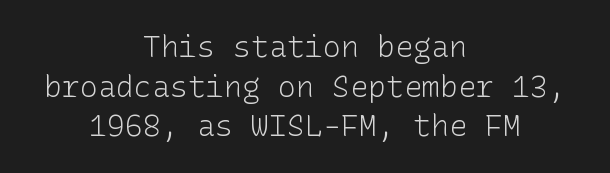
Does extra space separate the letters? No, they use regular spacing. Notice how descenders clear the ascenders below comfortably — that's standard leading. The paragraph has two soft edges and a firm central axis. Every stem runs plumb, perpendicular to the baseline. Type without underlining. Examine the stroke ends and you'll find no serifs.
